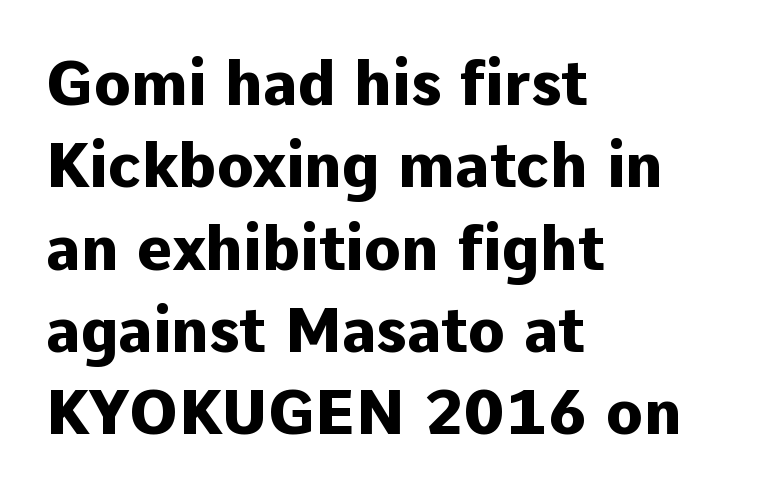
Q: Is the text bold? A: Yes.
Q: Is the text italic (slanted)? A: No, it is upright.
Q: Is the typeface a serif or a sans-serif typeface? A: Sans-serif.
Q: Is the text underlined? A: No.
Q: How is the paragraph aligned? A: Left-aligned.
Q: Is the spacing between letters normal or unusually wide? A: Normal.
Q: Is the spacing between lines tight, normal or loose? A: Normal.
Q: Width (condensed, normal, or wide)? A: Normal.
Q: Stroke contrast? A: Low.
Q: x-height? A: Medium.
Q: Monospaced? A: No.
